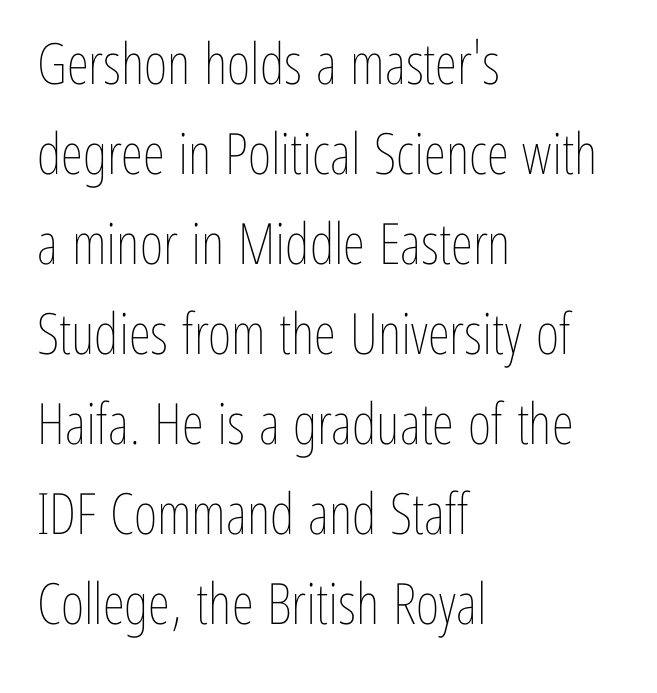
The image shows 57 px thin, condensed type, upright; set left-aligned, normal line spacing (1.58x), normal letter spacing, not underlined; low stroke contrast and a medium x-height.
